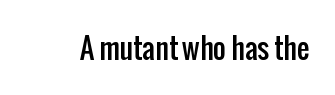
Type without underlining. Character widths vary here, with narrow letters taking less room than wide ones. Each word holds together tightly as a unit, with standard inter-letter gaps. You can tell from the bare stems that sans-serif type was used.
